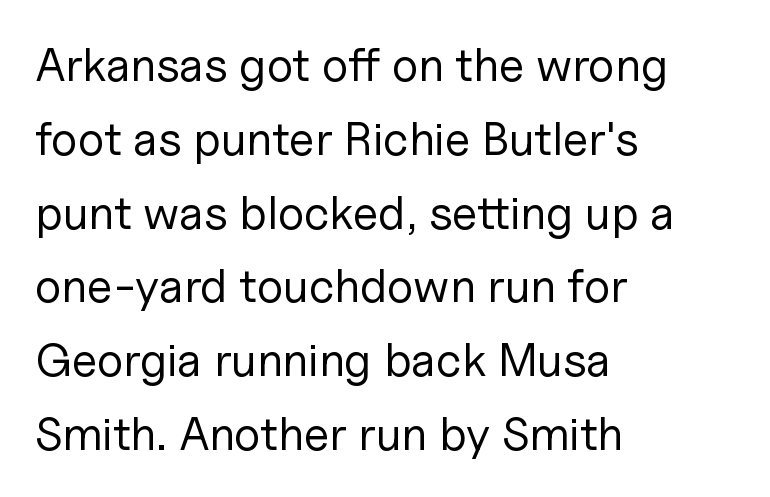
The image shows 47 px regular-weight sans-serif type, upright; set left-aligned, normal line spacing (1.57x), normal letter spacing, not underlined; low stroke contrast and a medium x-height.
